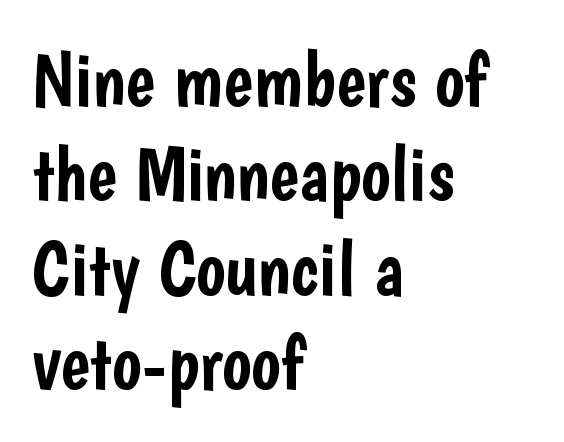
The image shows 78 px condensed sans-serif type, upright; set left-aligned, line spacing 1.21x, normal letter spacing, not underlined; low stroke contrast and a medium x-height.
